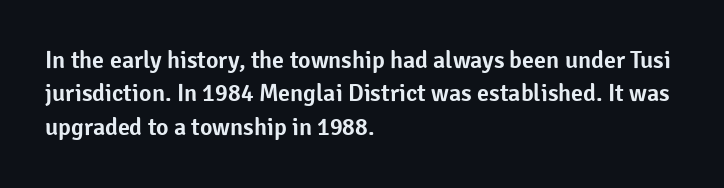
Style check: upright. Bare-footed words on every line. The passage shown has conventional tracking throughout. If you measured baseline to baseline, you'd find a middling distance. A student would call this left alignment; a typographer would say flush left, rag right.
